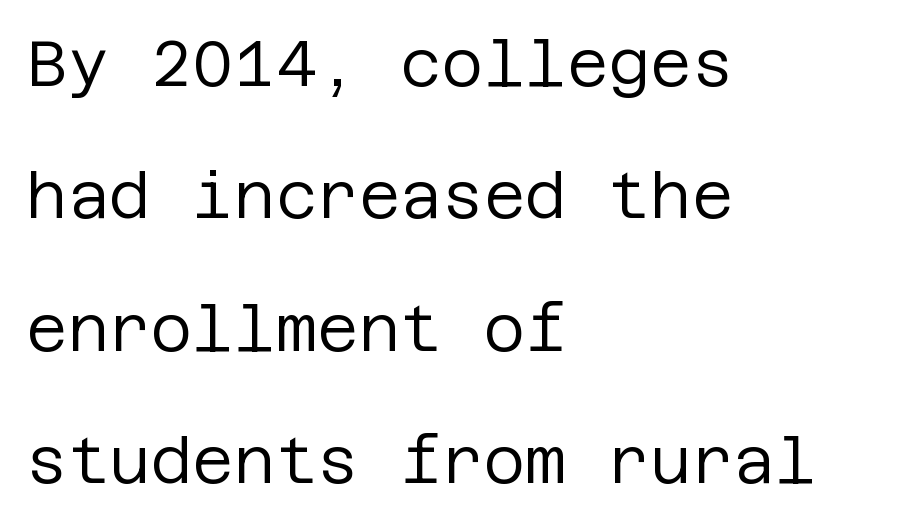
Q: Is the text bold? A: No.
Q: Is the text italic (slanted)? A: No, it is upright.
Q: Is the typeface a serif or a sans-serif typeface? A: Sans-serif.
Q: Is the text underlined? A: No.
Q: How is the paragraph aligned? A: Left-aligned.
Q: Is the spacing between letters normal or unusually wide? A: Normal.
Q: Is the spacing between lines tight, normal or loose? A: Loose.
Q: Width (condensed, normal, or wide)? A: Normal.
Q: Stroke contrast? A: Low.
Q: x-height? A: Large.
